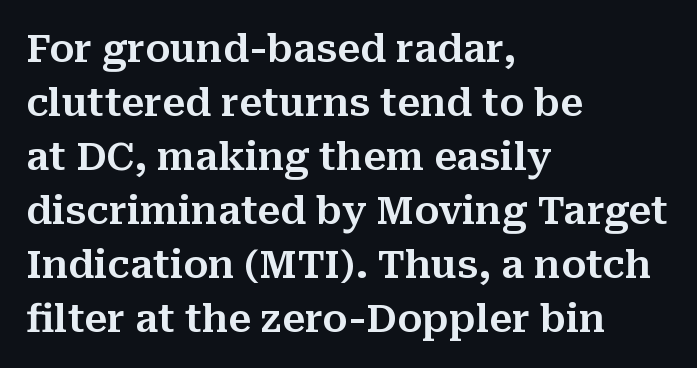
The image shows 38 px serif type, upright; set left-aligned, normal line spacing (1.42x), normal letter spacing, not underlined; medium stroke contrast and a medium x-height.
